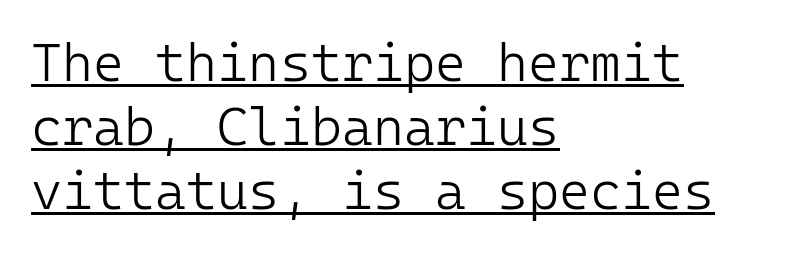
The cut favours lightness, reaching ordinary text weight at its darkest. Underlined type. Examine the stroke ends and you'll find no serifs. The tracking reads as untouched default to a designer's eye.
